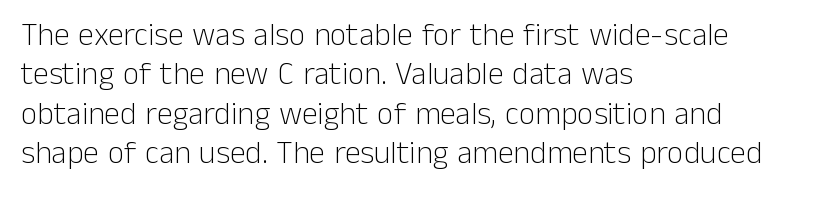
This is sans-serif lettering, the kind often seen on screens and signage. A typesetter would call this proportional, since set widths differ per character. If you drew a ruler down the left edge, every line would touch it. Unmarked baselines from the first word to the last.
